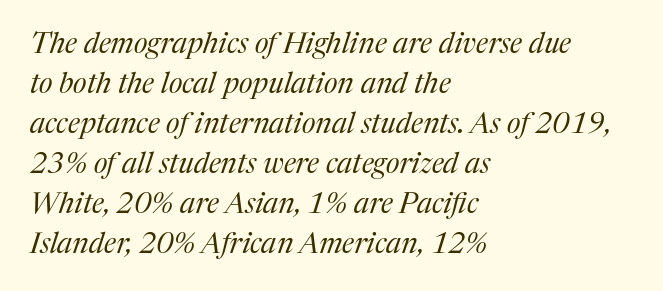
The image shows 29 px regular-weight serif type, italic (leaning right); set left-aligned, normal line spacing (1.38x), normal letter spacing, not underlined; medium stroke contrast and a medium x-height.
